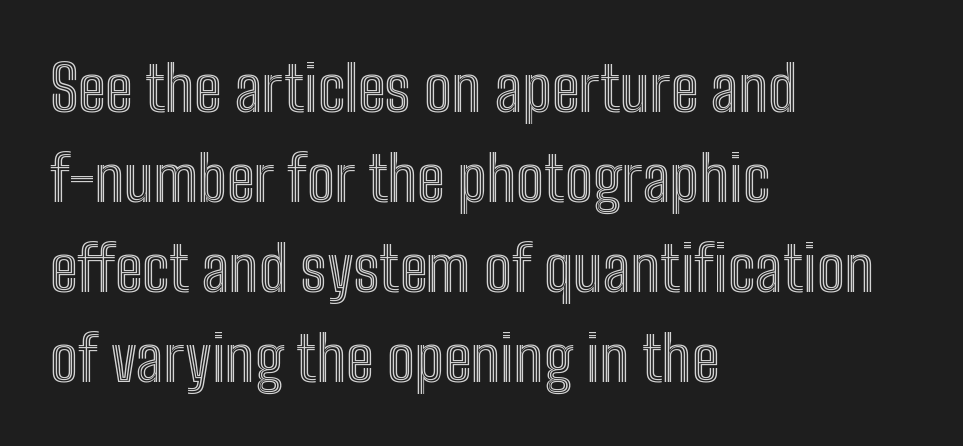
{"italic": "no", "width": "condensed", "x_height": "medium", "monospaced": "no", "underline": "no", "align": "left", "line_spacing": "normal", "line_spacing_ratio": 1.45, "letter_spacing": "normal", "letter_spacing_em": 0.0, "glyph_px": 62}
